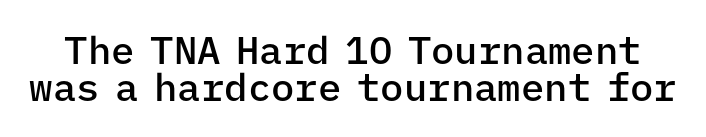
The glyphs have the mass of a demibold cut, below bold. The letters stand upright; this is a roman face. The horizontal fit of the characters is conventional and even. Underlining? Definitely not there. The letters march in equal steps, a hallmark of fixed-pitch type. You could barely slide anything between these rows.
